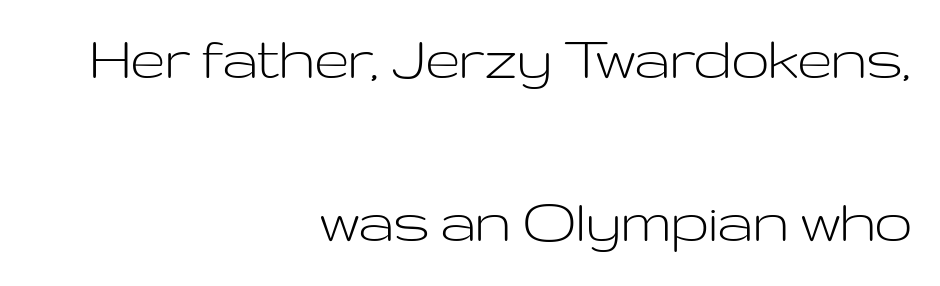
In terms of letterform style, serifs are entirely absent. The setting favours the right margin, as signatures and pull-quotes sometimes do. Letters rest on an invisible, unmarked baseline. Standard letterfit; no display-style spreading of the glyphs. Here the designer chose a conventional face with non-uniform glyph widths.
